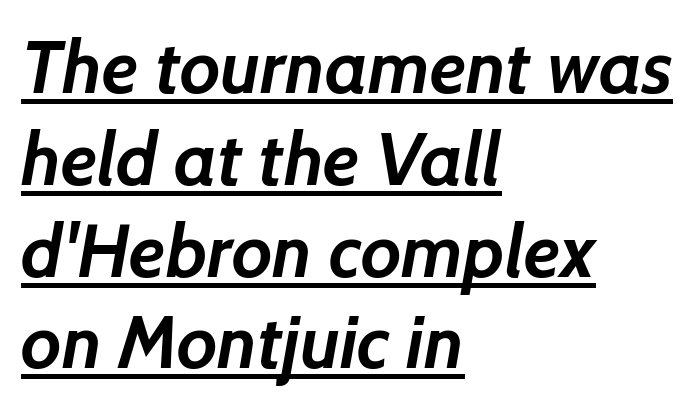
{"serif": "no", "bold": "yes", "weight": "semibold", "width": "normal", "stroke_contrast": "low", "x_height": "medium", "monospaced": "no", "underline": "yes", "align": "left", "line_spacing_ratio": 1.24, "letter_spacing": "normal", "letter_spacing_em": 0.0, "glyph_px": 74}
